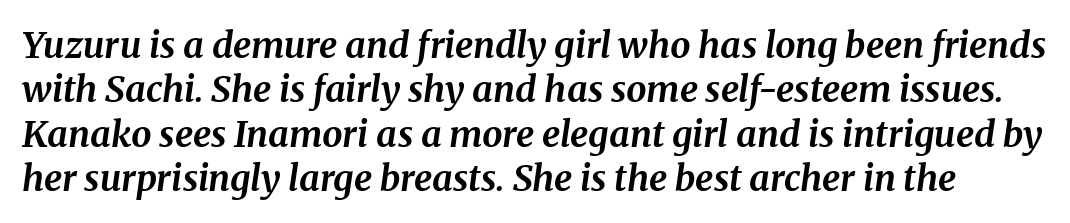
The image shows 36 px bold serif type, italic (leaning right); set line spacing 1.23x, normal letter spacing, not underlined; medium stroke contrast and a medium x-height.
